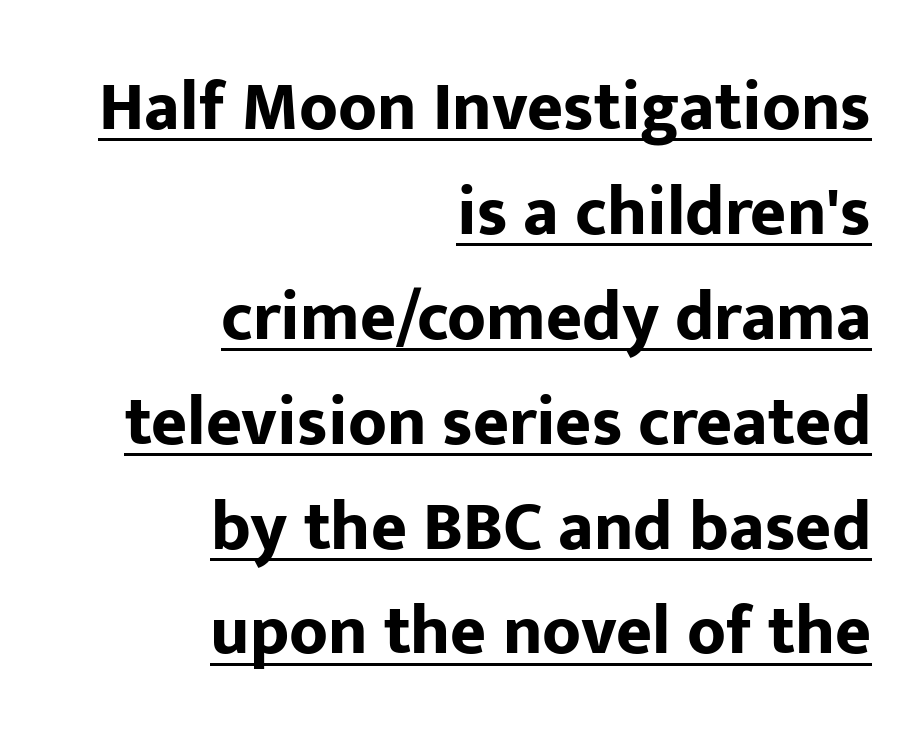
Every row of glyphs terminates at an identical x-position on the right. Observe the ordinary spacing: letters are neighbours, not strangers. You can see a thin bar hugging the bottom of the glyphs. Serif or sans? Sans — the stroke terminals are bare.
